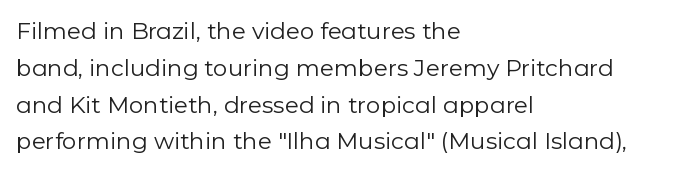
Q: Is the text bold? A: No.
Q: Is the text italic (slanted)? A: No, it is upright.
Q: Is the text underlined? A: No.
Q: How is the paragraph aligned? A: Left-aligned.
Q: Is the spacing between letters normal or unusually wide? A: Normal.
Q: Is the spacing between lines tight, normal or loose? A: Normal.
